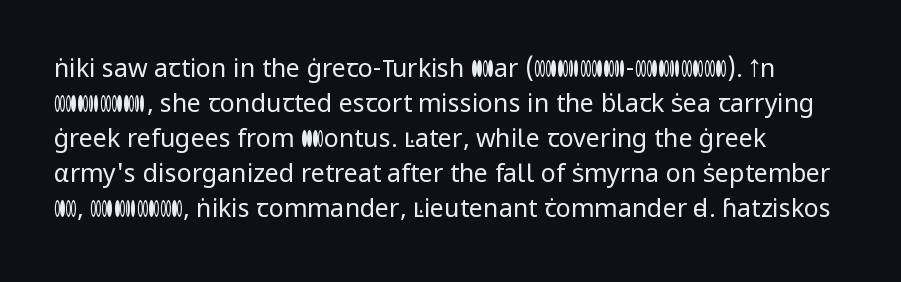
Nobody drew a line under any word here. The passage is arranged the way most books set body copy — flush left. Is the stroke heavy? The answer is a plain regular-or-lighter. Nobody touched the tracking dial on this one. A roman cut, with each character standing at attention. The space between consecutive lines is moderate.
